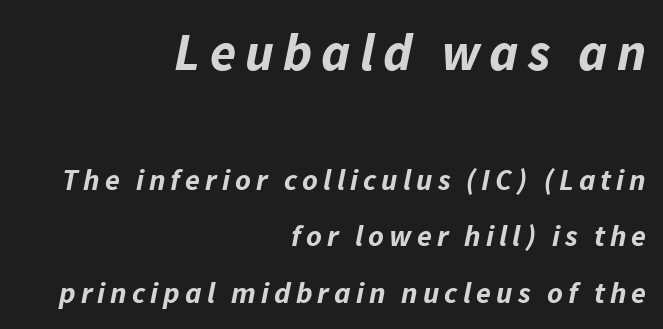
Q: Is the text bold? A: Yes.
Q: Is the text italic (slanted)? A: Yes, it leans right by about 11 degrees.
Q: Is the text underlined? A: No.
Q: How is the paragraph aligned? A: Right-aligned.
Q: Which block of text is set in a larger size, the first (top) or the second (bottom)? A: The first (top) one.
Q: Width (condensed, normal, or wide)? A: Normal.
Q: Stroke contrast? A: Low.
Q: x-height? A: Medium.
Q: Monospaced? A: No.
